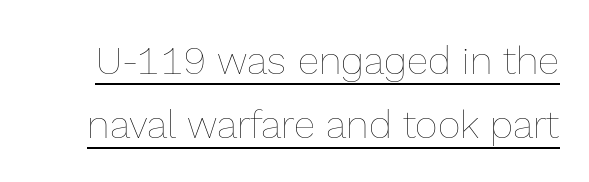
Descenders here cross a horizontal rule under the line. Caption: face not bold, strokes unweighted. The letters stand upright; this is a roman face. Successive baselines arrive at the customary interval.
